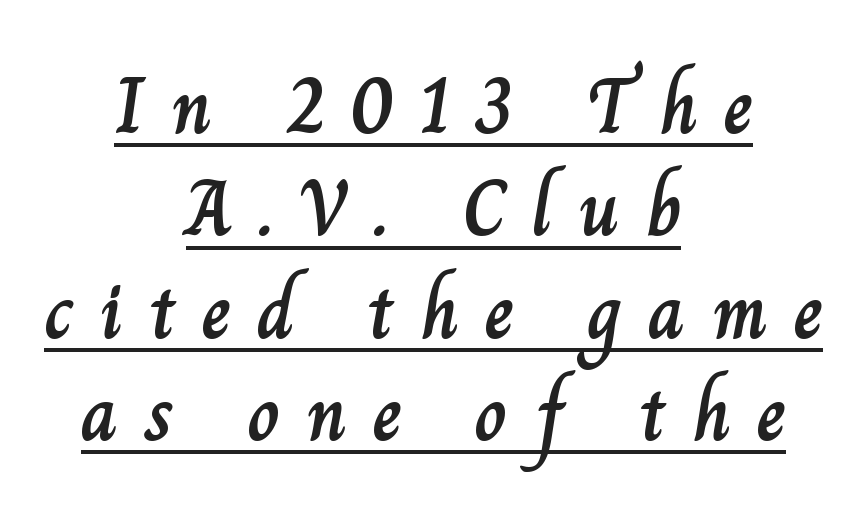
Q: Is the text italic (slanted)? A: Yes.
Q: Is the text underlined? A: Yes.
Q: How is the paragraph aligned? A: Centered.
Q: Is the spacing between letters normal or unusually wide? A: Unusually wide.
Q: Is the spacing between lines tight, normal or loose? A: Normal.
Q: Width (condensed, normal, or wide)? A: Normal.
Q: Stroke contrast? A: Low.
Q: x-height? A: Small.
Q: Monospaced? A: No.
